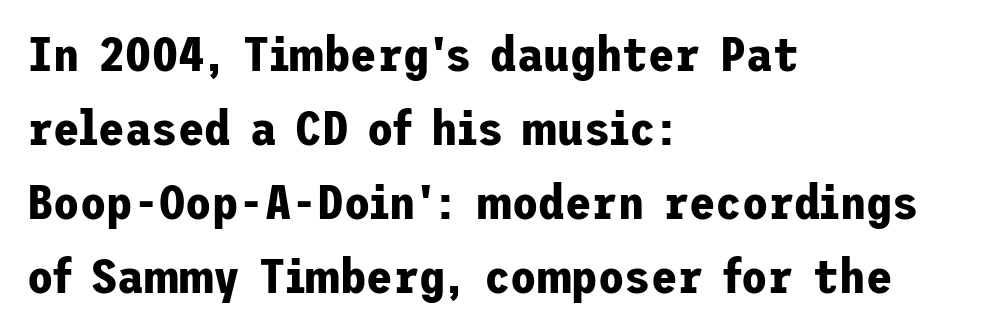
Q: Is the text bold? A: Yes.
Q: Is the text italic (slanted)? A: No, it is upright.
Q: Is the typeface a serif or a sans-serif typeface? A: Sans-serif.
Q: Is the text underlined? A: No.
Q: How is the paragraph aligned? A: Left-aligned.
Q: Is the spacing between letters normal or unusually wide? A: Normal.
Q: Is the spacing between lines tight, normal or loose? A: Normal.
Q: Width (condensed, normal, or wide)? A: Normal.
Q: Stroke contrast? A: Low.
Q: x-height? A: Medium.
